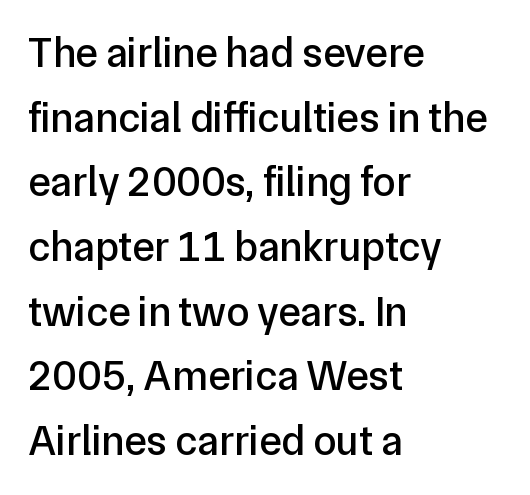
{"serif": "no", "italic": "no", "width": "normal", "stroke_contrast": "low", "x_height": "medium", "monospaced": "no", "underline": "no", "align": "left", "line_spacing": "normal", "line_spacing_ratio": 1.54, "letter_spacing": "normal", "letter_spacing_em": 0.0, "glyph_px": 42}
